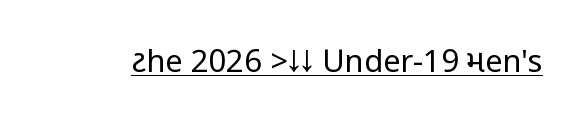
{"serif": "no", "italic": "no", "bold": "no", "weight": "regular", "width": "condensed", "stroke_contrast": "low", "underline": "yes", "letter_spacing": "normal", "letter_spacing_em": 0.0, "glyph_px": 31}
